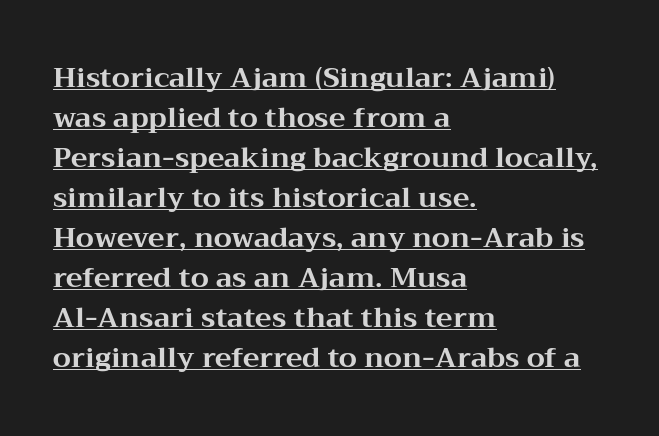
The image shows 28 px bold, wide serif type, upright; set left-aligned, normal line spacing (1.43x), normal letter spacing, underlined; medium stroke contrast and a medium x-height.
